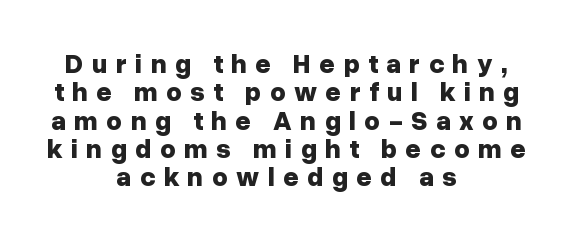
Q: Is the text bold? A: Yes.
Q: Is the text italic (slanted)? A: No, it is upright.
Q: Is the text underlined? A: No.
Q: How is the paragraph aligned? A: Centered.
Q: Is the spacing between letters normal or unusually wide? A: Unusually wide.
Q: Is the spacing between lines tight, normal or loose? A: Tight.
